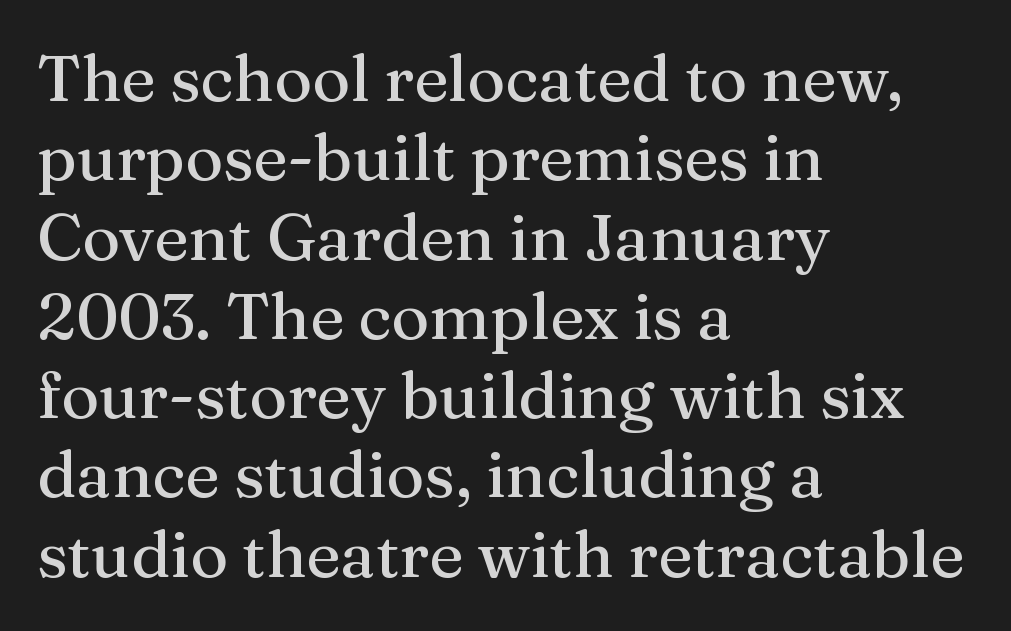
{"serif": "yes", "italic": "no", "width": "normal", "stroke_contrast": "medium", "x_height": "medium", "monospaced": "no", "underline": "no", "align": "left", "line_spacing_ratio": 1.22, "letter_spacing": "normal", "letter_spacing_em": 0.0, "glyph_px": 65}
